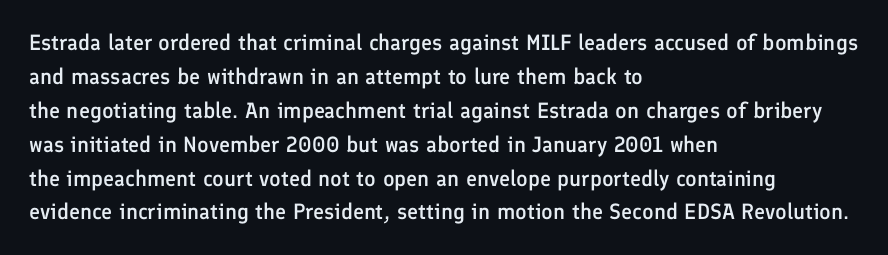
{"italic": "no", "bold": "semi", "underline": "no", "align": "left", "line_spacing": "normal", "line_spacing_ratio": 1.54, "letter_spacing": "normal", "letter_spacing_em": 0.0, "glyph_px": 22}
